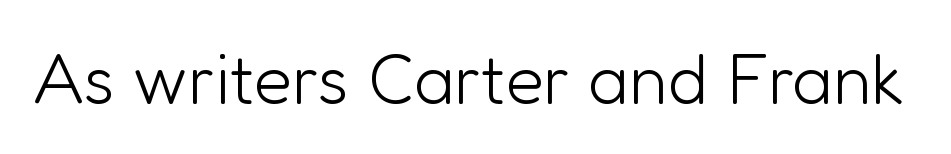
{"serif": "no", "italic": "no", "bold": "no", "weight": "light", "width": "normal", "stroke_contrast": "low", "x_height": "medium", "monospaced": "no", "underline": "no", "letter_spacing": "normal", "letter_spacing_em": 0.0, "glyph_px": 70}
